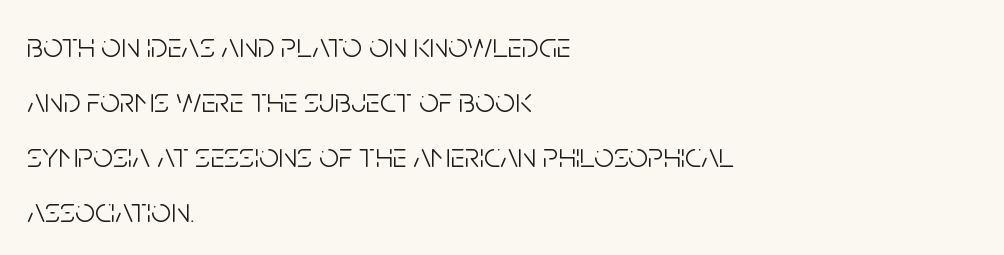
Q: Is the text bold? A: No.
Q: Is the text italic (slanted)? A: No, it is upright.
Q: Is the typeface a serif or a sans-serif typeface? A: Sans-serif.
Q: Is the text underlined? A: No.
Q: How is the paragraph aligned? A: Left-aligned.
Q: Is the spacing between letters normal or unusually wide? A: Normal.
Q: Is the spacing between lines tight, normal or loose? A: Normal.
Q: Width (condensed, normal, or wide)? A: Condensed.
Q: Stroke contrast? A: Low.
Q: x-height? A: Large.
Q: Monospaced? A: No.
